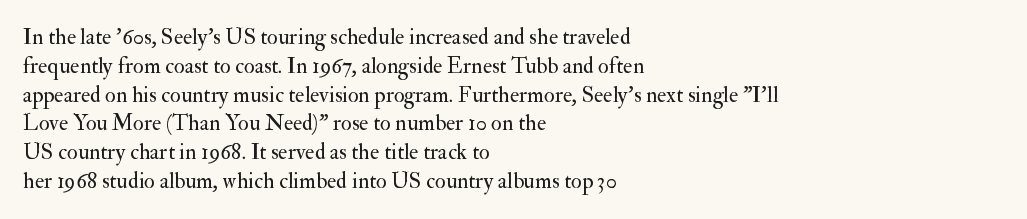
Q: Is the text bold? A: No.
Q: Is the text italic (slanted)? A: No, it is upright.
Q: Is the text underlined? A: No.
Q: How is the paragraph aligned? A: Left-aligned.
Q: Is the spacing between letters normal or unusually wide? A: Normal.
Q: Is the spacing between lines tight, normal or loose? A: Normal.
